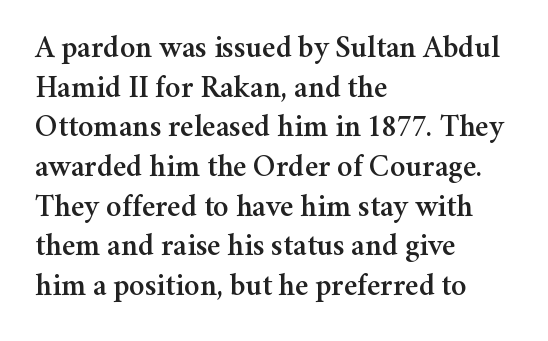
Here the glyphs are tracked normally, forming tight word shapes. When letters stand straight like this, we call the style roman or upright. Examine the stroke ends and you'll spot serifs. Unmarked baselines from the first word to the last.
